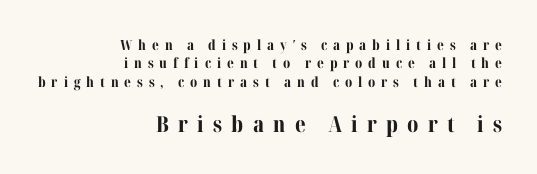
Q: Is the text bold? A: Yes.
Q: Is the text italic (slanted)? A: No, it is upright.
Q: Is the text underlined? A: No.
Q: How is the paragraph aligned? A: Right-aligned.
Q: Is the spacing between letters normal or unusually wide? A: Unusually wide.
Q: Is the spacing between lines tight, normal or loose? A: Normal.
Q: Which block of text is set in a larger size, the first (top) or the second (bottom)? A: The second (bottom) one.
